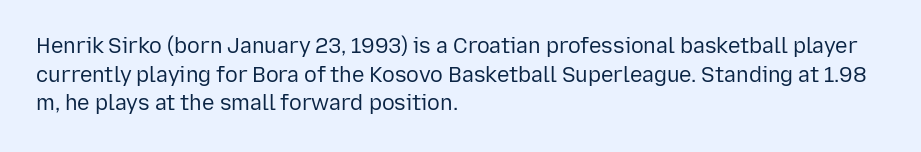
Q: Is the text bold? A: No.
Q: Is the text italic (slanted)? A: No, it is upright.
Q: Is the text underlined? A: No.
Q: How is the paragraph aligned? A: Left-aligned.
Q: Is the spacing between letters normal or unusually wide? A: Normal.
Q: Is the spacing between lines tight, normal or loose? A: Normal.
